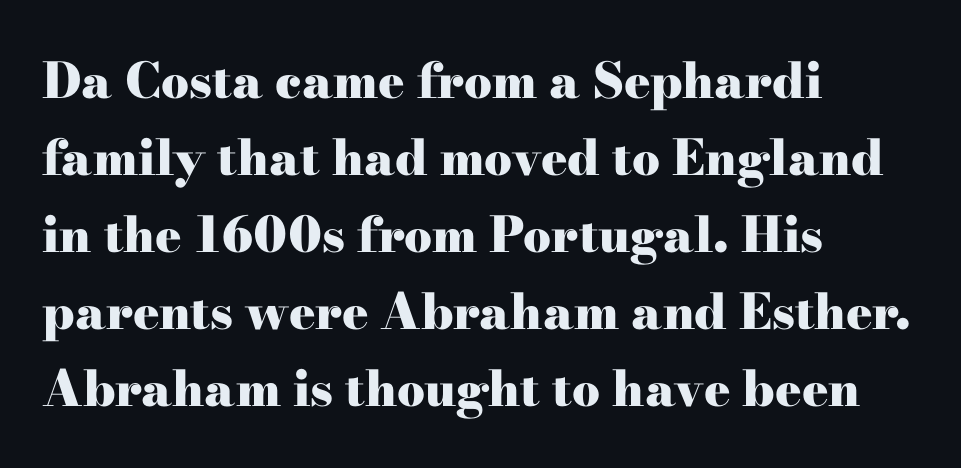
Q: Is the text bold? A: Yes.
Q: Is the text italic (slanted)? A: No, it is upright.
Q: Is the typeface a serif or a sans-serif typeface? A: Serif.
Q: Is the text underlined? A: No.
Q: How is the paragraph aligned? A: Left-aligned.
Q: Is the spacing between letters normal or unusually wide? A: Normal.
Q: Is the spacing between lines tight, normal or loose? A: Normal.
Q: Width (condensed, normal, or wide)? A: Wide.
Q: Stroke contrast? A: High.
Q: x-height? A: Small.
Q: Monospaced? A: No.
